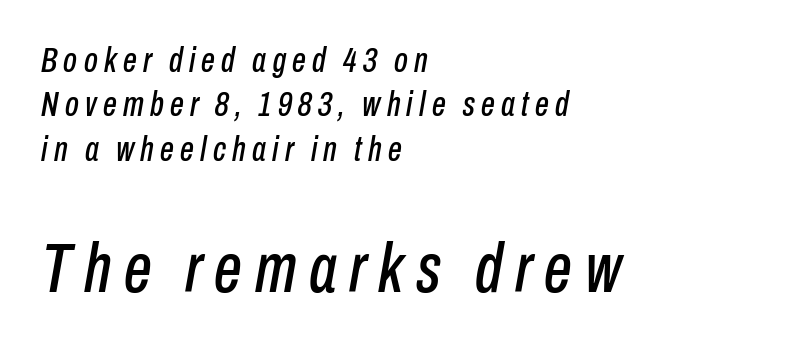
Q: Is the text italic (slanted)? A: Yes, it leans right by about 10 degrees.
Q: Is the text underlined? A: No.
Q: How is the paragraph aligned? A: Left-aligned.
Q: Is the spacing between lines tight, normal or loose? A: Normal.
Q: Which block of text is set in a larger size, the first (top) or the second (bottom)? A: The second (bottom) one.
Q: Width (condensed, normal, or wide)? A: Condensed.
Q: Stroke contrast? A: Low.
Q: x-height? A: Medium.
Q: Monospaced? A: No.
